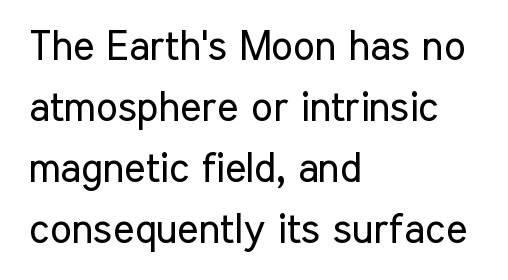
Reading down the block, your eye returns to a fixed left position each line. These lines are rendered in a variable-pitch font. In terms of posture, this sample is upright. On a weight scale, this lands at 450 or below. This rendering features lettering with no underline.
